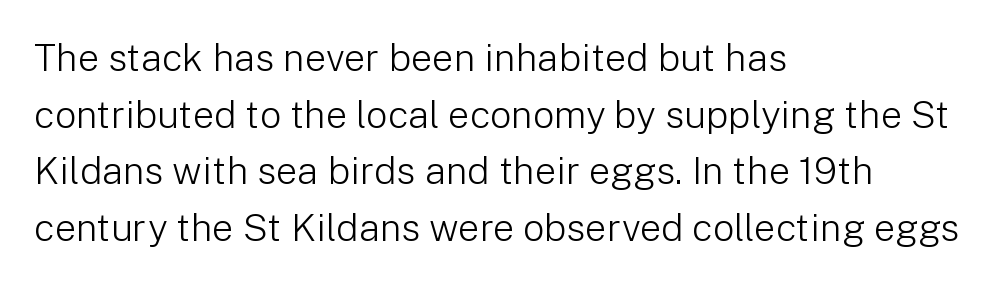
Q: Is the text bold? A: No.
Q: Is the text italic (slanted)? A: No, it is upright.
Q: Is the typeface a serif or a sans-serif typeface? A: Sans-serif.
Q: Is the text underlined? A: No.
Q: How is the paragraph aligned? A: Left-aligned.
Q: Is the spacing between letters normal or unusually wide? A: Normal.
Q: Is the spacing between lines tight, normal or loose? A: Normal.
Q: Width (condensed, normal, or wide)? A: Normal.
Q: Stroke contrast? A: Low.
Q: x-height? A: Medium.
Q: Monospaced? A: No.
